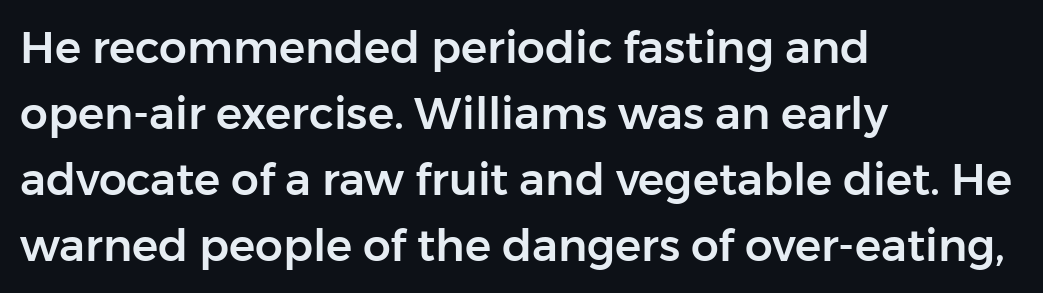
The image shows 44 px sans-serif type, upright; set left-aligned, normal line spacing (1.5x), normal letter spacing, not underlined; low stroke contrast and a medium x-height.
